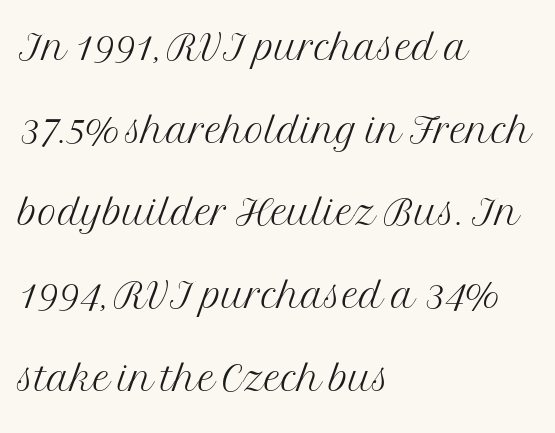
Just letters on the line, the space beneath them empty. A serif font was chosen for this passage. The typeface has the unassuming heft of standard copy or less. The gaps between neighbouring characters are ordinary and unremarkable. A typesetter would call this proportional, since set widths differ per character.
